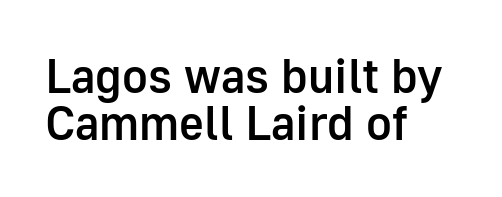
Q: Is the text bold? A: Semi-bold.
Q: Is the text italic (slanted)? A: No, it is upright.
Q: Is the typeface a serif or a sans-serif typeface? A: Sans-serif.
Q: Is the text underlined? A: No.
Q: How is the paragraph aligned? A: Left-aligned.
Q: Is the spacing between letters normal or unusually wide? A: Normal.
Q: Is the spacing between lines tight, normal or loose? A: Tight.
Q: Width (condensed, normal, or wide)? A: Normal.
Q: Stroke contrast? A: Low.
Q: x-height? A: Medium.
Q: Monospaced? A: No.
